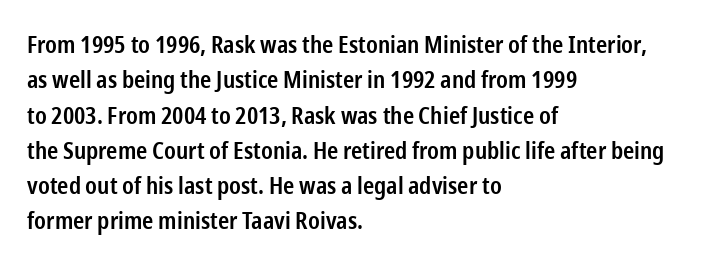
{"italic": "no", "bold": "semi", "underline": "no", "align": "left", "line_spacing": "normal", "line_spacing_ratio": 1.47, "letter_spacing": "normal", "letter_spacing_em": 0.0, "glyph_px": 24}
